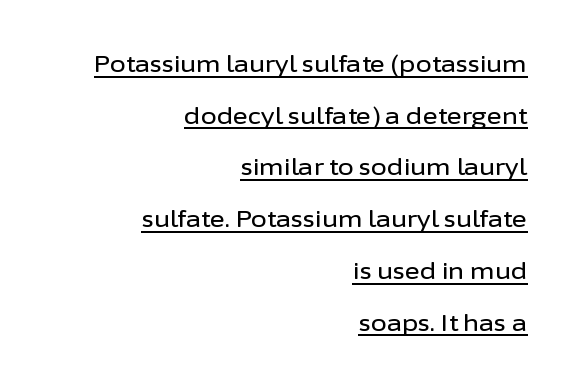
No extra tracking has been applied to these lines. The font's upright variant was chosen for this text. This rendering features underlined lettering. Quick note: interline space is abundant. Which margin do the lines hug? The right one — the left edge is uneven.
